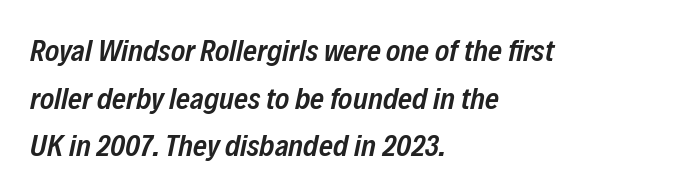
Q: Is the text bold? A: Semi-bold.
Q: Is the text italic (slanted)? A: Yes, it leans right by about 12 degrees.
Q: Is the text underlined? A: No.
Q: How is the paragraph aligned? A: Left-aligned.
Q: Is the spacing between letters normal or unusually wide? A: Normal.
Q: Is the spacing between lines tight, normal or loose? A: Normal.
Q: Width (condensed, normal, or wide)? A: Condensed.
Q: Stroke contrast? A: Low.
Q: x-height? A: Medium.
Q: Monospaced? A: No.
